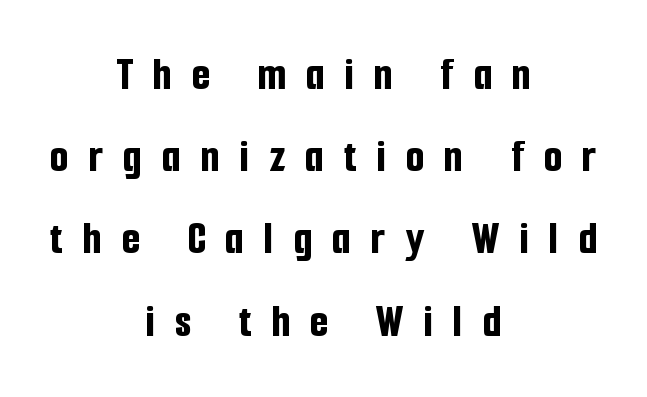
{"serif": "no", "italic": "no", "bold": "yes", "weight": "bold", "width": "condensed", "stroke_contrast": "low", "x_height": "medium", "monospaced": "no", "underline": "no", "align": "center", "line_spacing_ratio": 1.75, "letter_spacing": "wide", "letter_spacing_em": 0.43, "glyph_px": 47}
